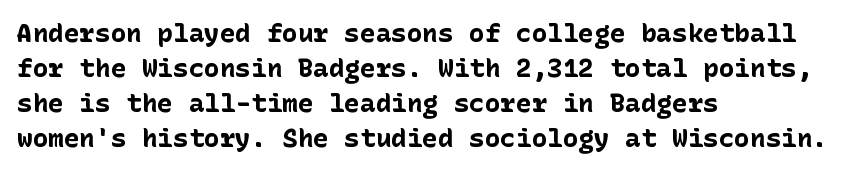
Q: Is the text bold? A: Yes.
Q: Is the text italic (slanted)? A: No, it is upright.
Q: Is the text underlined? A: No.
Q: How is the paragraph aligned? A: Left-aligned.
Q: Is the spacing between letters normal or unusually wide? A: Normal.
Q: Is the spacing between lines tight, normal or loose? A: Normal.
